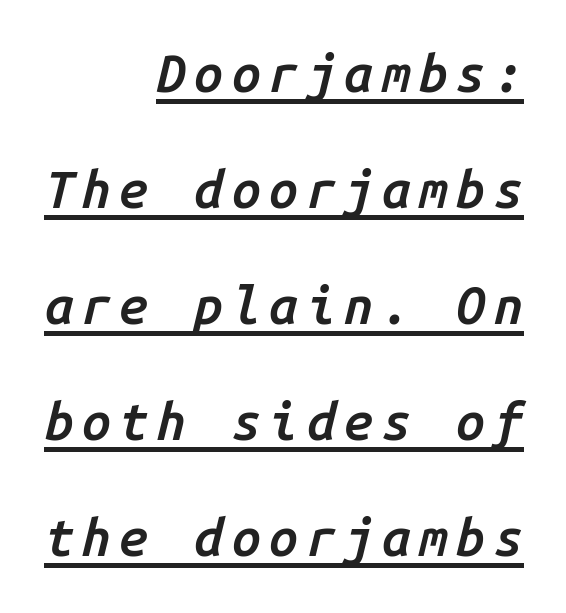
The line-height multiplier appears high, well above default. This sample has the even, mechanical cadence of fixed-width lettering. One-word summary of the alignment: right. Has an underline been added? It has. Slightly chunky letters — semibold, I'd say, not full bold. Would a proofreader flag this as italicized? Yes.
